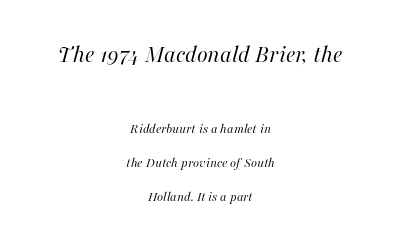
{"italic": "yes", "lean": "right", "slant_degrees": 16, "bold": "no", "underline": "no", "align": "center", "line_spacing": "loose", "line_spacing_ratio": 2.43, "letter_spacing": "normal", "letter_spacing_em": 0.0, "larger_block": "first", "size_ratio": 1.79, "glyph_px": 25}
